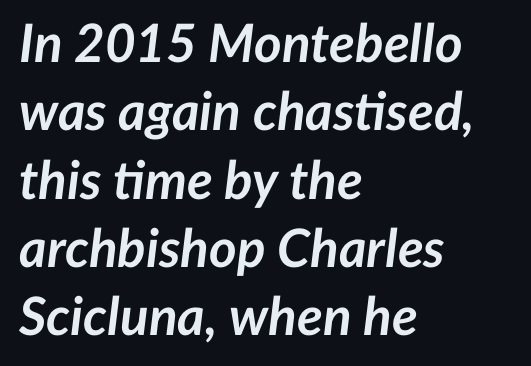
Horizontal alignment here is leftward, the default for most running prose. Summary of vertical rhythm: regular, with standard interline spacing. An italicized treatment has been applied to the whole sample. Spacing verdict: proportional, widths tailored to each character. Look at the tracking — it's just the regular setting, nothing added.
